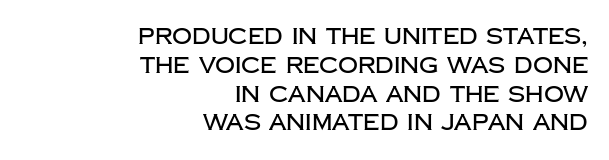
The words here are not underlined. Observe the ordinary spacing: letters are neighbours, not strangers. Short and long lines alike share a common ending point at right. You can tell it's not italic because the verticals are truly vertical. Interline gaps are of average width in this sample.
